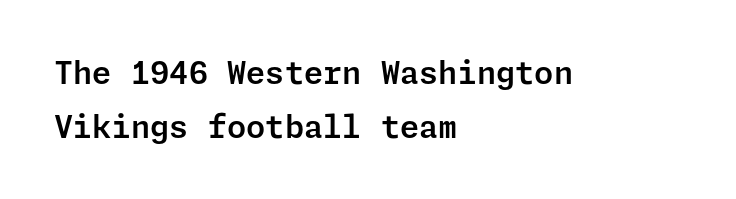
Q: Is the text italic (slanted)? A: No, it is upright.
Q: Is the typeface a serif or a sans-serif typeface? A: Sans-serif.
Q: Is the text underlined? A: No.
Q: How is the paragraph aligned? A: Left-aligned.
Q: Is the spacing between letters normal or unusually wide? A: Normal.
Q: Width (condensed, normal, or wide)? A: Normal.
Q: Stroke contrast? A: Low.
Q: x-height? A: Medium.
